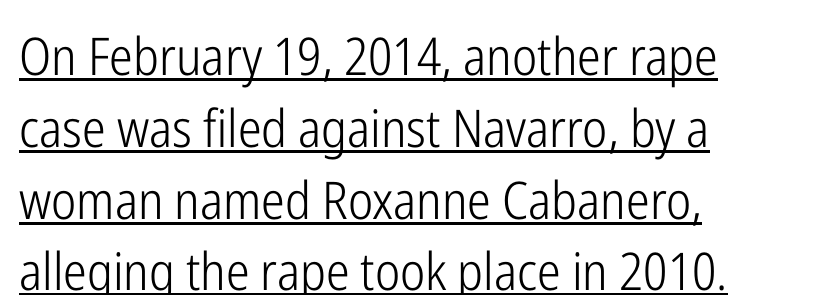
The image shows 52 px light, condensed sans-serif type, upright; set left-aligned, normal line spacing (1.38x), normal letter spacing, underlined; low stroke contrast and a medium x-height.
